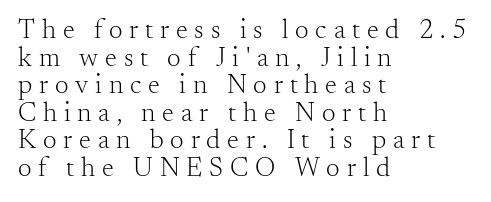
Q: Is the text bold? A: No.
Q: Is the text italic (slanted)? A: No, it is upright.
Q: Is the text underlined? A: No.
Q: How is the paragraph aligned? A: Left-aligned.
Q: Is the spacing between letters normal or unusually wide? A: Unusually wide.
Q: Is the spacing between lines tight, normal or loose? A: Tight.
